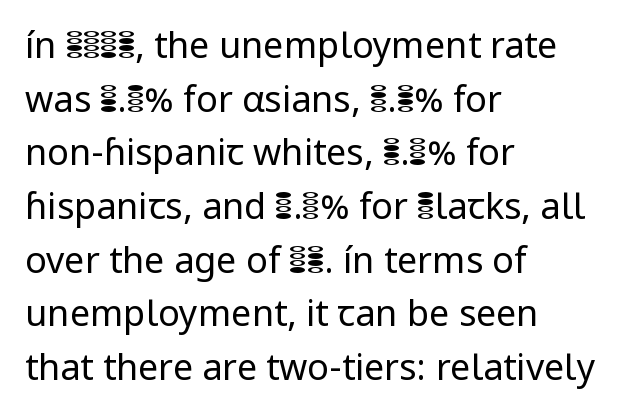
The image shows 36 px regular-weight sans-serif type, upright; set left-aligned, normal line spacing (1.49x), normal letter spacing, not underlined; low stroke contrast and a medium x-height.
